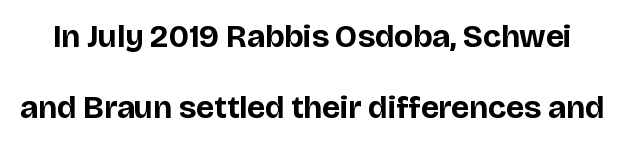
The image shows 32 px bold sans-serif type, upright; set loose line spacing (2.23x), normal letter spacing, not underlined; low stroke contrast and a large x-height.
